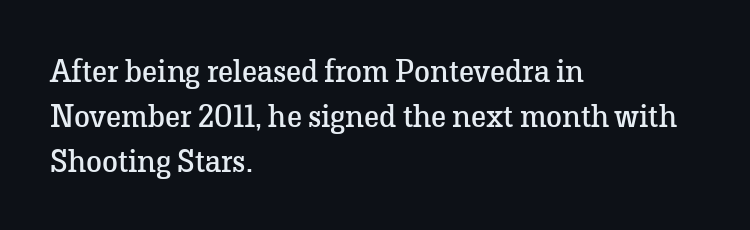
Q: Is the text bold? A: No.
Q: Is the text italic (slanted)? A: No, it is upright.
Q: Is the typeface a serif or a sans-serif typeface? A: Serif.
Q: Is the text underlined? A: No.
Q: How is the paragraph aligned? A: Left-aligned.
Q: Is the spacing between letters normal or unusually wide? A: Normal.
Q: Is the spacing between lines tight, normal or loose? A: Normal.
Q: Width (condensed, normal, or wide)? A: Normal.
Q: Stroke contrast? A: Low.
Q: x-height? A: Medium.
Q: Monospaced? A: No.
